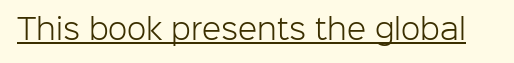
Q: Is the text bold? A: No.
Q: Is the text italic (slanted)? A: No, it is upright.
Q: Is the typeface a serif or a sans-serif typeface? A: Sans-serif.
Q: Is the text underlined? A: Yes.
Q: Is the spacing between letters normal or unusually wide? A: Normal.
Q: Width (condensed, normal, or wide)? A: Normal.
Q: Stroke contrast? A: Low.
Q: x-height? A: Medium.
Q: Monospaced? A: No.
